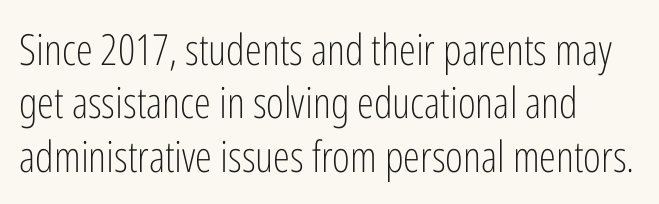
The font family rendered here belongs to the sans-serif group. Summary of weight: not heavy and not bold. This sample uses an upright cut, with every glyph sitting square on the baseline. The face used here is proportionally spaced, like ordinary book or web type. This rendering features lettering with no underline. Does extra space separate the letters? No, they use regular spacing.
